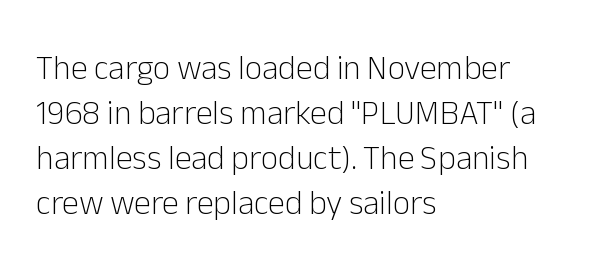
{"serif": "no", "italic": "no", "bold": "no", "weight": "light", "width": "normal", "stroke_contrast": "low", "x_height": "medium", "monospaced": "no", "underline": "no", "align": "left", "line_spacing": "normal", "line_spacing_ratio": 1.32, "letter_spacing": "normal", "letter_spacing_em": 0.0, "glyph_px": 34}
